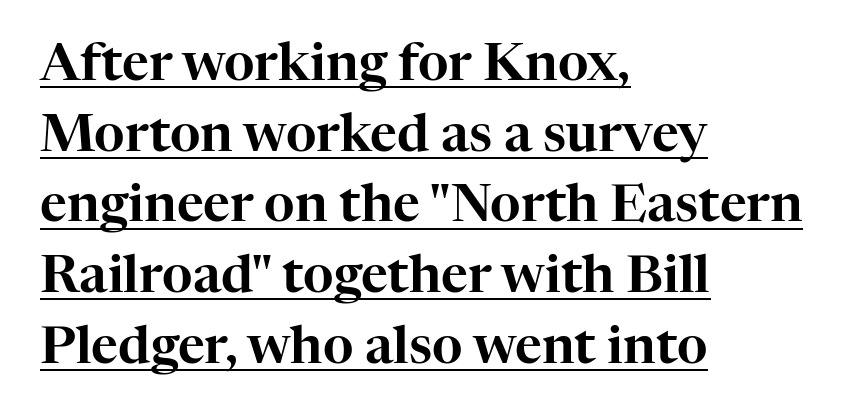
Standard letterfit; no display-style spreading of the glyphs. The setting favours the left margin, as ordinary paragraphs usually do. Rendered with straight, roman letterforms. Underlined type.
